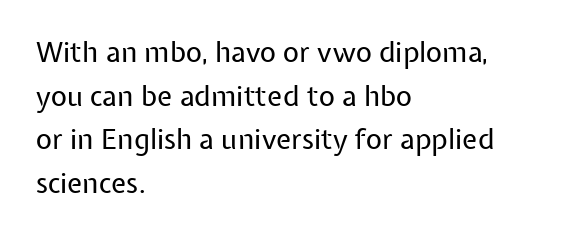
The horizontal fit of the characters is conventional and even. Is the block centered? No — it sits flush against the left margin. Do the letters lean? They stand straight. Honestly, the row spacing looks completely unremarkable. Just letters on the line, the space beneath them empty. These glyphs show unthickened strokes, regular width or finer.
